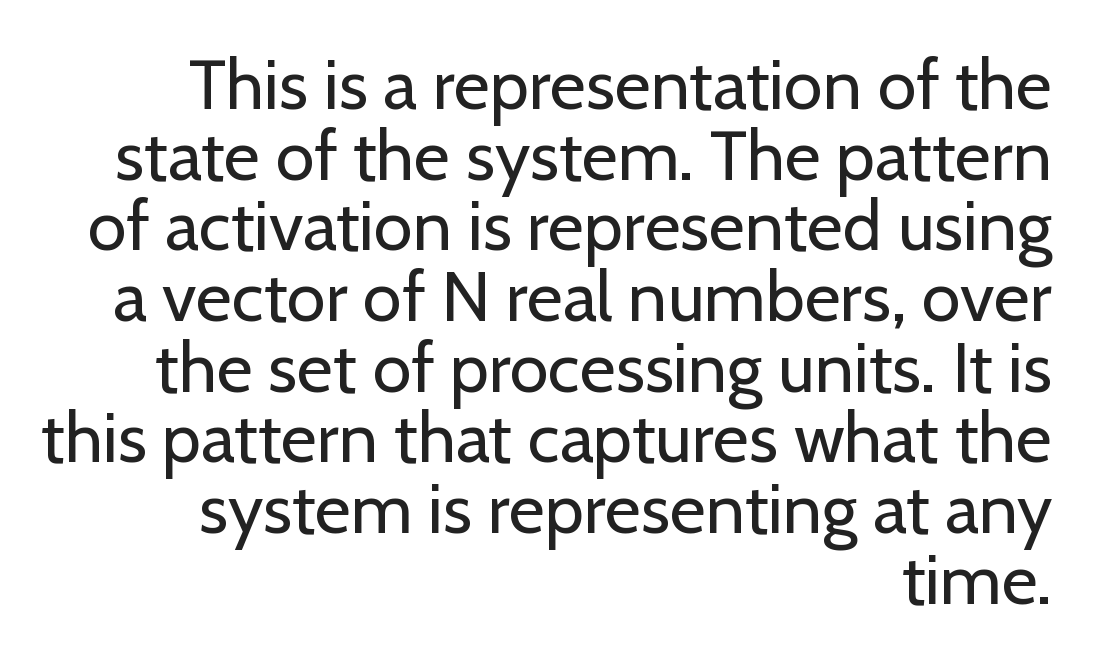
Q: Is the text bold? A: No.
Q: Is the text italic (slanted)? A: No, it is upright.
Q: Is the typeface a serif or a sans-serif typeface? A: Sans-serif.
Q: Is the text underlined? A: No.
Q: How is the paragraph aligned? A: Right-aligned.
Q: Is the spacing between letters normal or unusually wide? A: Normal.
Q: Is the spacing between lines tight, normal or loose? A: Tight.
Q: Width (condensed, normal, or wide)? A: Normal.
Q: Stroke contrast? A: Low.
Q: x-height? A: Medium.
Q: Monospaced? A: No.
